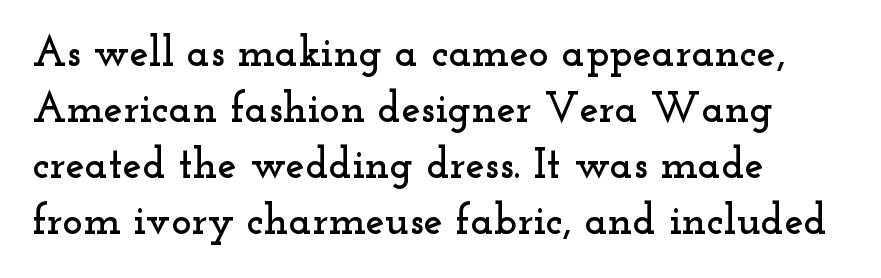
Compared with typical body copy, the letter spacing here is the same. Examine the stroke ends and you'll spot serifs. Line beginnings align vertically; line endings do not. Italic: no, the glyphs are upright roman.
